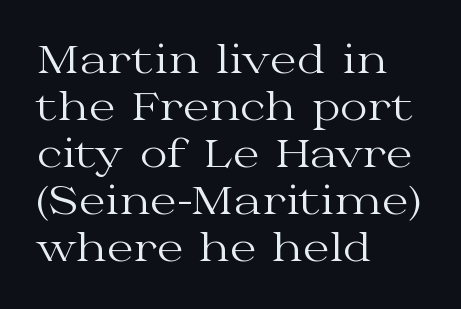
Q: Is the text bold? A: No.
Q: Is the text italic (slanted)? A: No, it is upright.
Q: Is the typeface a serif or a sans-serif typeface? A: Serif.
Q: Is the text underlined? A: No.
Q: How is the paragraph aligned? A: Left-aligned.
Q: Is the spacing between letters normal or unusually wide? A: Normal.
Q: Width (condensed, normal, or wide)? A: Wide.
Q: Stroke contrast? A: Medium.
Q: x-height? A: Medium.
Q: Monospaced? A: No.
